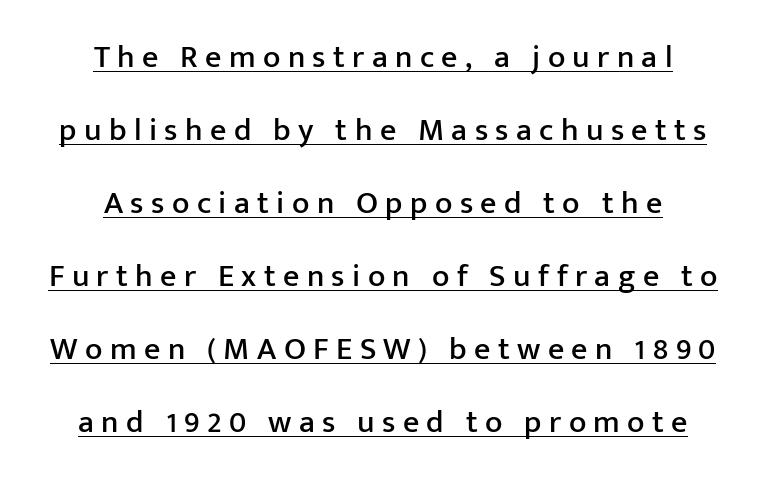
{"serif": "no", "italic": "no", "width": "normal", "stroke_contrast": "low", "x_height": "medium", "monospaced": "no", "underline": "yes", "align": "center", "line_spacing": "loose", "line_spacing_ratio": 2.28, "letter_spacing": "wide", "letter_spacing_em": 0.23, "glyph_px": 32}
